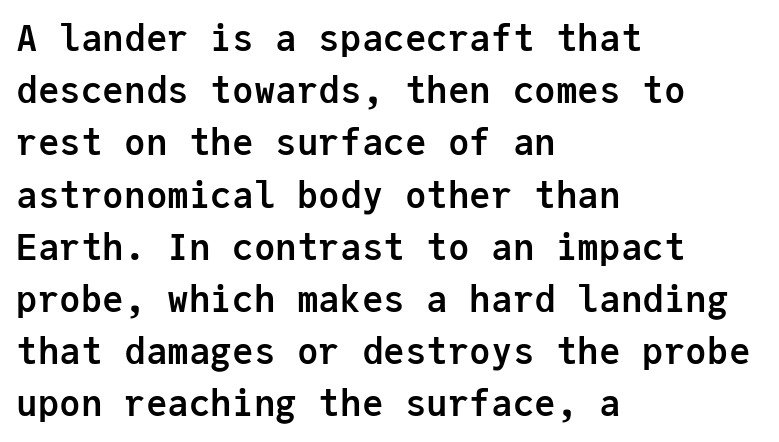
Q: Is the text bold? A: Yes.
Q: Is the text italic (slanted)? A: No, it is upright.
Q: Is the typeface a serif or a sans-serif typeface? A: Sans-serif.
Q: Is the text underlined? A: No.
Q: How is the paragraph aligned? A: Left-aligned.
Q: Is the spacing between letters normal or unusually wide? A: Normal.
Q: Is the spacing between lines tight, normal or loose? A: Normal.
Q: Width (condensed, normal, or wide)? A: Normal.
Q: Stroke contrast? A: Low.
Q: x-height? A: Medium.
Q: Monospaced? A: Yes.
